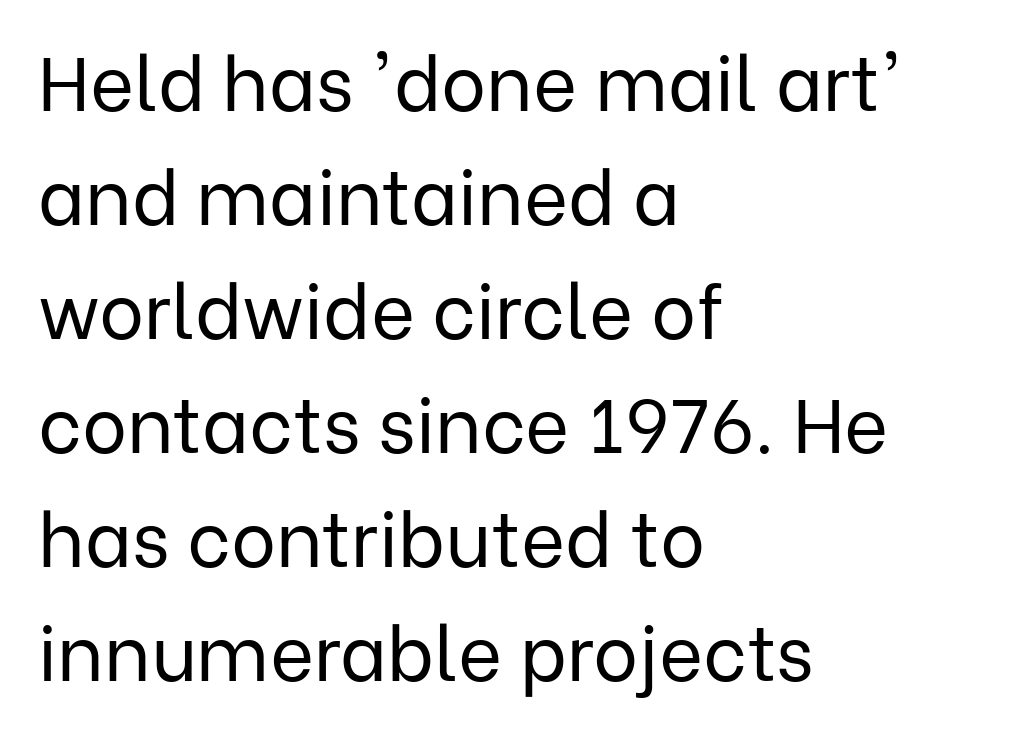
Notice how descenders clear the ascenders below comfortably — that's standard leading. The rag falls on the right side of this text block. The strokes are not fattened; the text isn't bold. The letters advance in unequal steps, a hallmark of proportional type.
